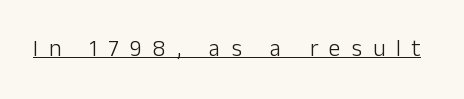
Characters remain perfectly vertical along every line. The specimen includes a rule beneath the text block's lines. Unbolded letterforms with no extra heft. Look at the tracking — it's clearly loosened, letters drifting apart.
